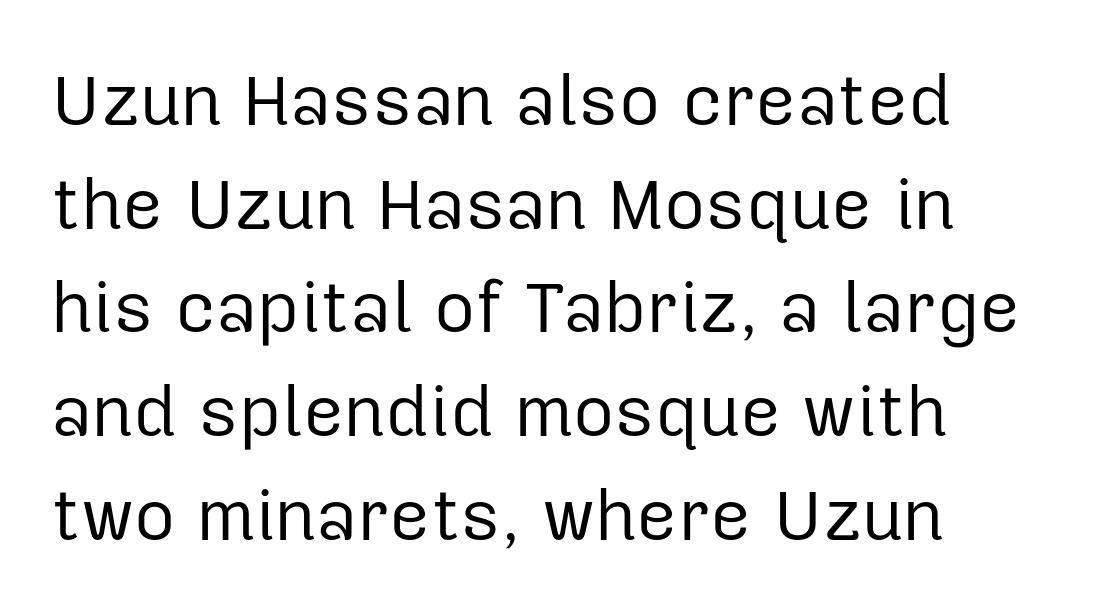
Q: Is the text bold? A: No.
Q: Is the text italic (slanted)? A: No, it is upright.
Q: Is the typeface a serif or a sans-serif typeface? A: Sans-serif.
Q: Is the text underlined? A: No.
Q: How is the paragraph aligned? A: Left-aligned.
Q: Is the spacing between letters normal or unusually wide? A: Normal.
Q: Is the spacing between lines tight, normal or loose? A: Normal.
Q: Width (condensed, normal, or wide)? A: Normal.
Q: Stroke contrast? A: Low.
Q: x-height? A: Medium.
Q: Monospaced? A: No.
